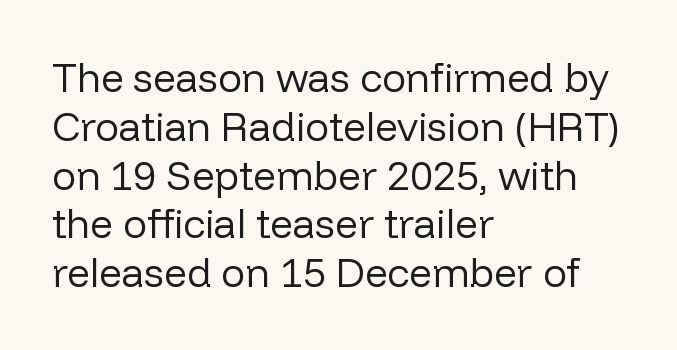
{"serif": "no", "italic": "no", "bold": "no", "weight": "regular", "width": "normal", "stroke_contrast": "low", "x_height": "medium", "monospaced": "no", "underline": "no", "align": "left", "line_spacing_ratio": 1.22, "letter_spacing": "normal", "letter_spacing_em": 0.0, "glyph_px": 40}
